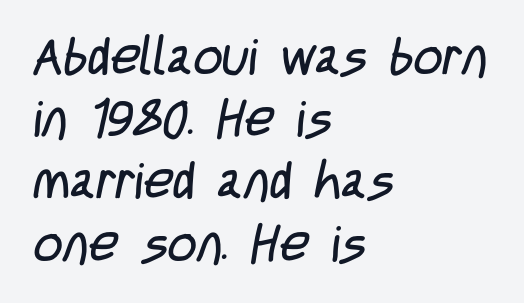
This reads as an unemphasized weight, regular at the heaviest. Unmarked baselines from the first word to the last. These lines are rendered in a variable-pitch font. This sample uses plain, unmodified letter spacing.
